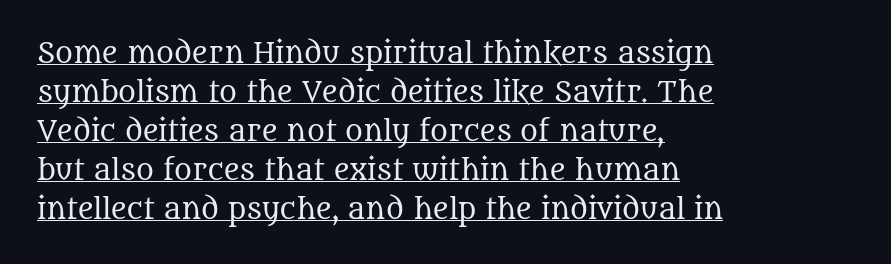
Q: Is the text bold? A: No.
Q: Is the text italic (slanted)? A: No, it is upright.
Q: Is the text underlined? A: Yes.
Q: How is the paragraph aligned? A: Left-aligned.
Q: Is the spacing between letters normal or unusually wide? A: Normal.
Q: Is the spacing between lines tight, normal or loose? A: Normal.
